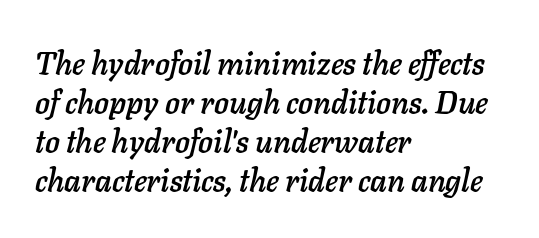
{"italic": "yes", "lean": "right", "slant_degrees": 11, "width": "normal", "stroke_contrast": "low", "x_height": "medium", "monospaced": "no", "underline": "no", "align": "left", "line_spacing": "normal", "line_spacing_ratio": 1.26, "letter_spacing": "normal", "letter_spacing_em": 0.0, "glyph_px": 31}
